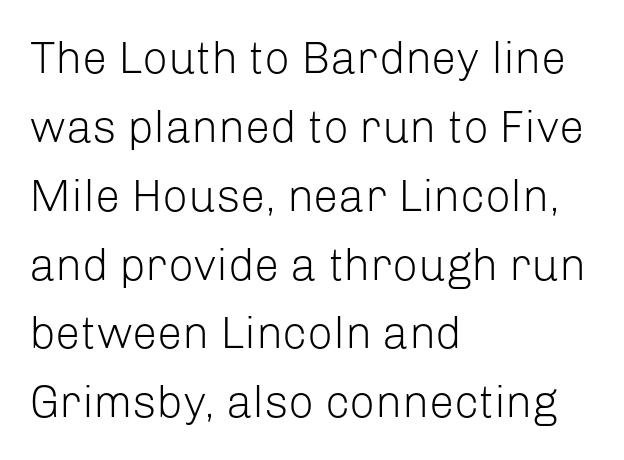
Is there much room between lines? A standard amount, neither cramped nor airy. The specimen omits any rule beneath the text block's lines. The passage shown is not bold in any degree. These lines are composed in type without serifs.
